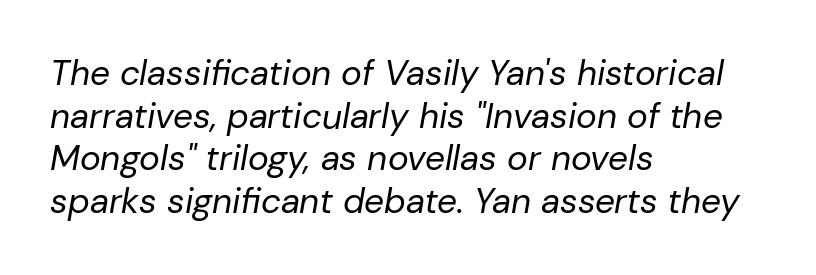
{"italic": "yes", "lean": "right", "slant_degrees": 10, "bold": "no", "weight": "regular", "width": "normal", "stroke_contrast": "low", "x_height": "medium", "monospaced": "no", "underline": "no", "align": "left", "line_spacing_ratio": 1.22, "letter_spacing": "normal", "letter_spacing_em": 0.0, "glyph_px": 35}
